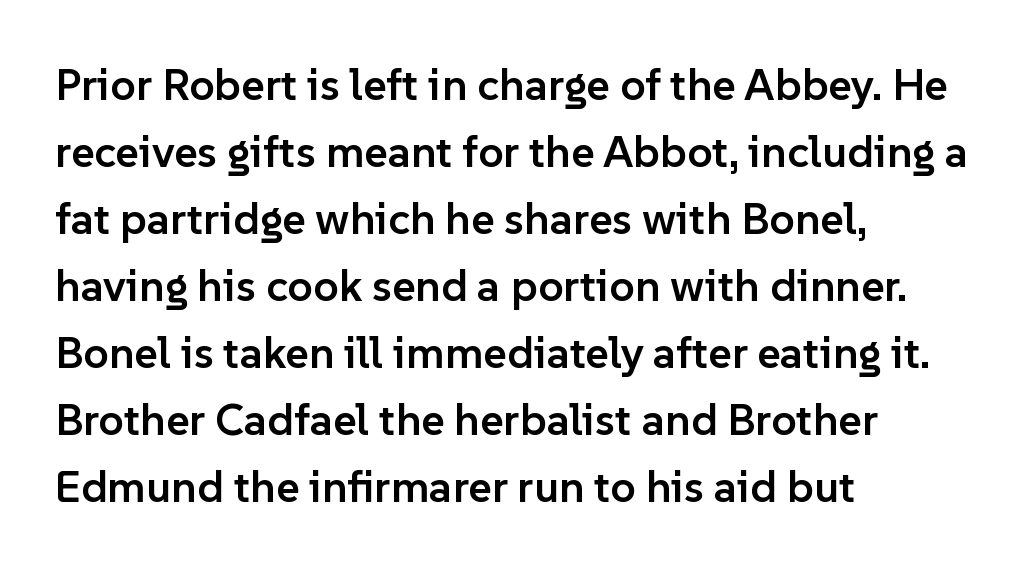
Q: Is the text bold? A: Semi-bold.
Q: Is the text italic (slanted)? A: No, it is upright.
Q: Is the typeface a serif or a sans-serif typeface? A: Sans-serif.
Q: Is the text underlined? A: No.
Q: How is the paragraph aligned? A: Left-aligned.
Q: Is the spacing between letters normal or unusually wide? A: Normal.
Q: Is the spacing between lines tight, normal or loose? A: Normal.
Q: Width (condensed, normal, or wide)? A: Normal.
Q: Stroke contrast? A: Low.
Q: x-height? A: Medium.
Q: Monospaced? A: No.
